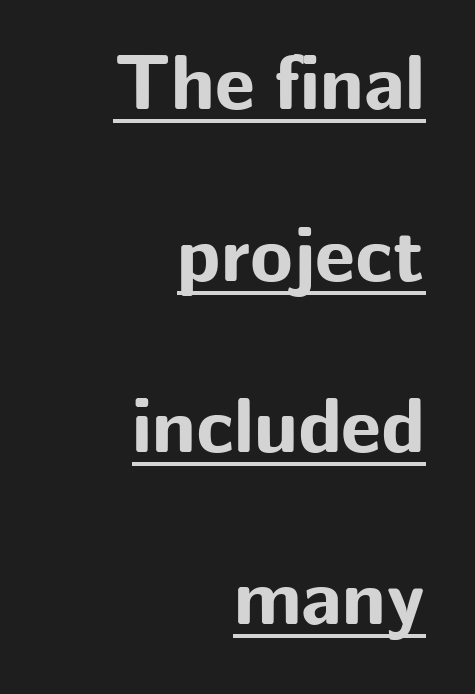
{"serif": "no", "italic": "no", "bold": "yes", "weight": "bold", "width": "normal", "stroke_contrast": "low", "x_height": "medium", "monospaced": "no", "underline": "yes", "align": "right", "line_spacing": "loose", "line_spacing_ratio": 2.2, "letter_spacing": "normal", "letter_spacing_em": 0.0, "glyph_px": 78}
